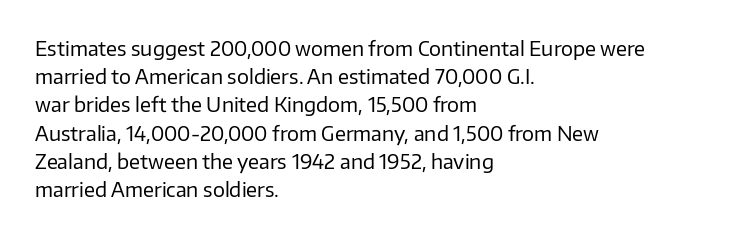
{"italic": "no", "bold": "no", "underline": "no", "align": "left", "line_spacing": "normal", "line_spacing_ratio": 1.41, "letter_spacing": "normal", "letter_spacing_em": 0.0, "glyph_px": 20}
